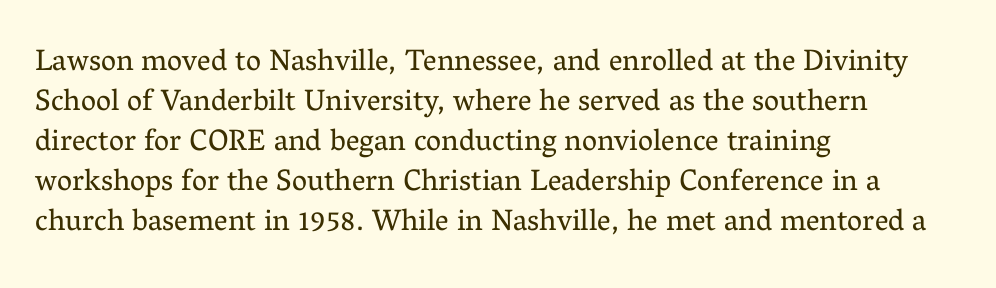
The letters carry serifs — small finishing strokes at the ends of their stems. These lines were composed using upright roman letters. These lines keep a tight, regular rhythm from letter to letter. The compositor pushed each line to the left boundary.
